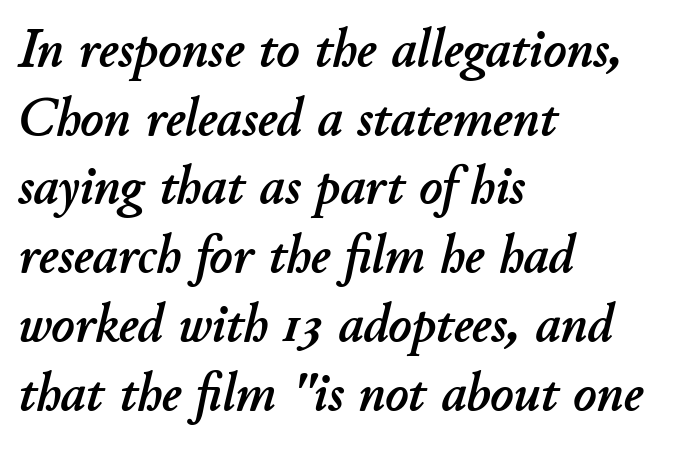
The image shows 55 px text type, italic (leaning right); set left-aligned, normal line spacing (1.25x), normal letter spacing, not underlined; low stroke contrast and a small x-height.
